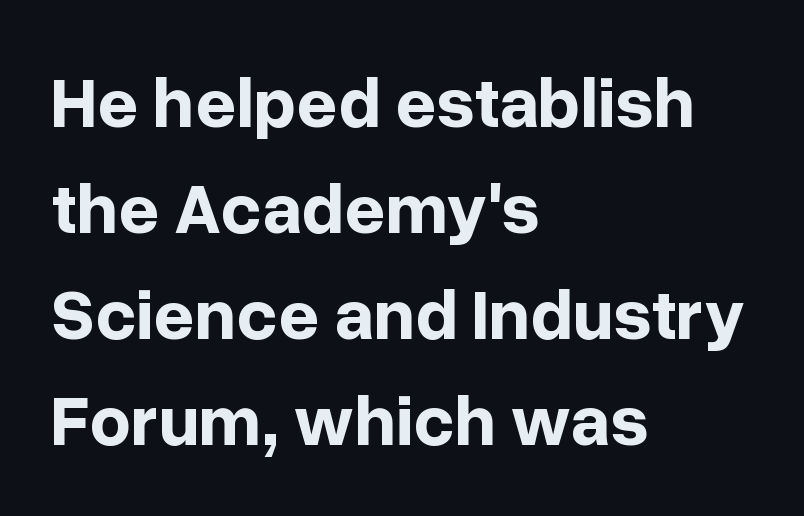
The compositor pushed each line to the left boundary. Each letter keeps its own natural width here, so spacing adapts to shape. In terms of letterform style, serifs are entirely absent. Words appear dense and cohesive because spacing is normal. A dark, heavy texture on the line: the type is bold. Does the lettering tilt? It doesn't — this is upright.
